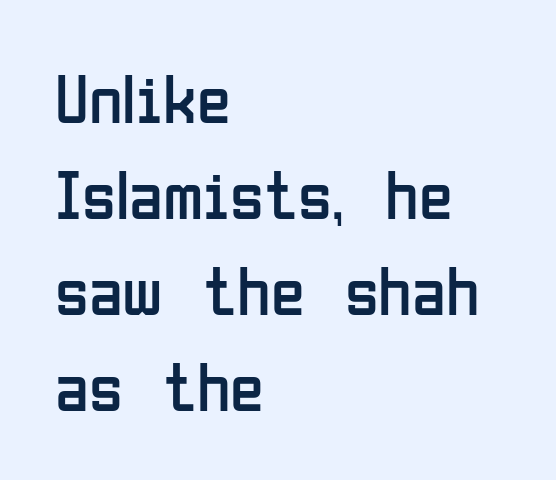
Q: Is the text bold? A: No.
Q: Is the text italic (slanted)? A: No, it is upright.
Q: Is the typeface a serif or a sans-serif typeface? A: Sans-serif.
Q: Is the text underlined? A: No.
Q: How is the paragraph aligned? A: Left-aligned.
Q: Is the spacing between letters normal or unusually wide? A: Normal.
Q: Is the spacing between lines tight, normal or loose? A: Normal.
Q: Width (condensed, normal, or wide)? A: Condensed.
Q: Stroke contrast? A: Low.
Q: x-height? A: Medium.
Q: Monospaced? A: No.
